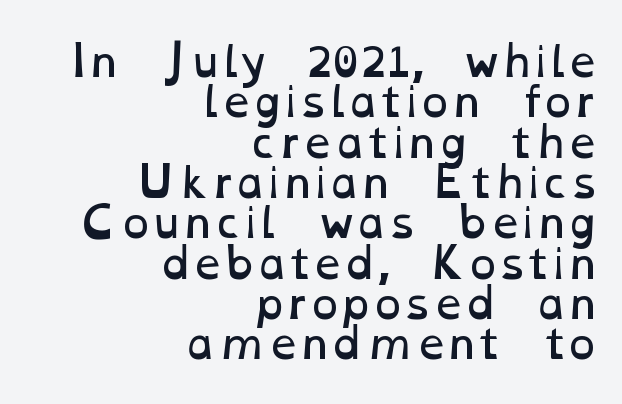
The image shows 42 px regular-weight, wide type; set right-aligned, tight line spacing (0.96x), normal letter spacing, not underlined; low stroke contrast and a medium x-height.
